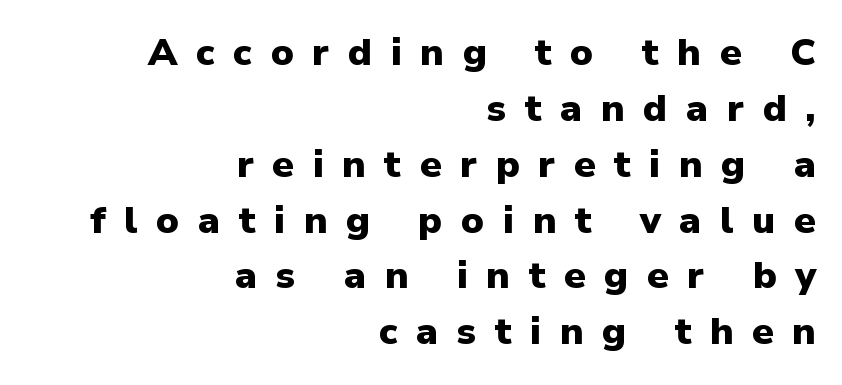
The image shows 38 px heavy sans-serif type, upright; set right-aligned, normal line spacing (1.47x), unusually wide letter spacing (+0.49 em), not underlined; low stroke contrast and a medium x-height.
